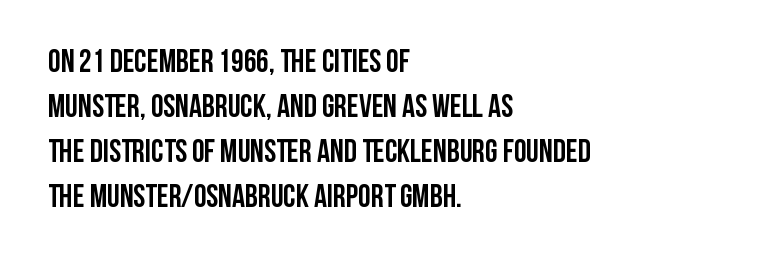
{"serif": "no", "italic": "no", "bold": "yes", "weight": "semibold", "width": "condensed", "stroke_contrast": "low", "x_height": "large", "monospaced": "no", "underline": "no", "align": "left", "line_spacing": "normal", "line_spacing_ratio": 1.41, "letter_spacing": "normal", "letter_spacing_em": 0.0, "glyph_px": 32}
